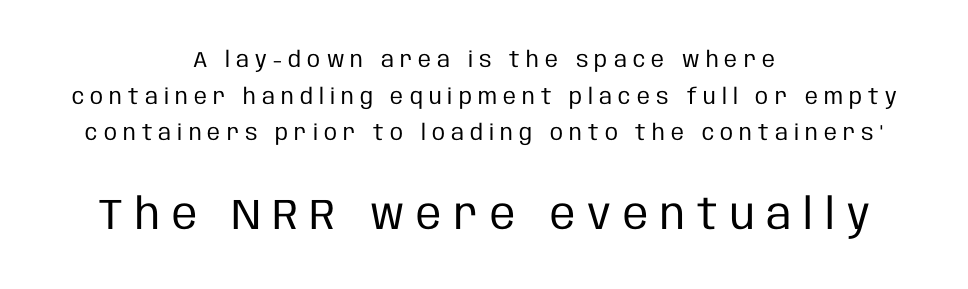
{"serif": "no", "italic": "no", "bold": "no", "weight": "regular", "width": "condensed", "stroke_contrast": "low", "x_height": "large", "monospaced": "no", "underline": "no", "align": "center", "line_spacing": "normal", "line_spacing_ratio": 1.67, "letter_spacing": "wide", "letter_spacing_em": 0.28, "larger_block": "second", "size_ratio": 1.95, "glyph_px": 43}
